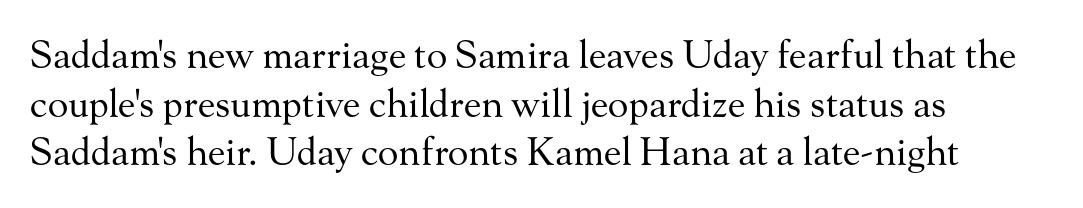
The image shows 38 px regular-weight serif type, upright; set left-aligned, normal line spacing (1.28x), normal letter spacing, not underlined; medium stroke contrast and a small x-height.
